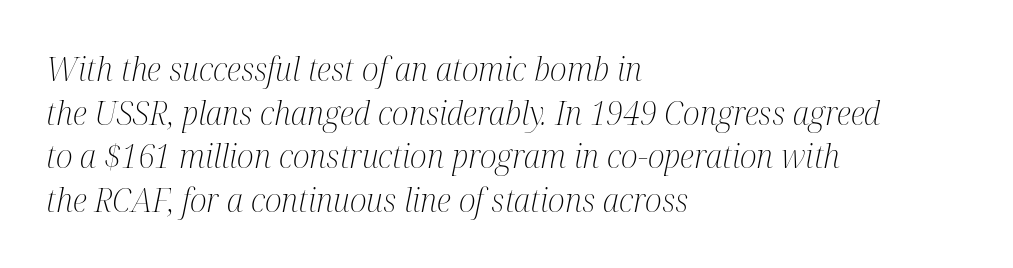
{"serif": "yes", "italic": "yes", "lean": "right", "slant_degrees": 12, "bold": "no", "weight": "light", "width": "condensed", "stroke_contrast": "medium", "x_height": "medium", "monospaced": "no", "underline": "no", "align": "left", "line_spacing": "normal", "line_spacing_ratio": 1.36, "letter_spacing": "normal", "letter_spacing_em": 0.0, "glyph_px": 32}
